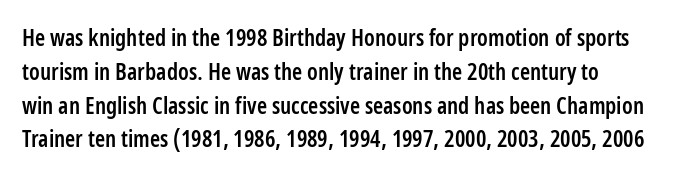
{"italic": "no", "bold": "semi", "underline": "no", "align": "left", "line_spacing": "normal", "line_spacing_ratio": 1.47, "letter_spacing": "normal", "letter_spacing_em": 0.0, "glyph_px": 23}
